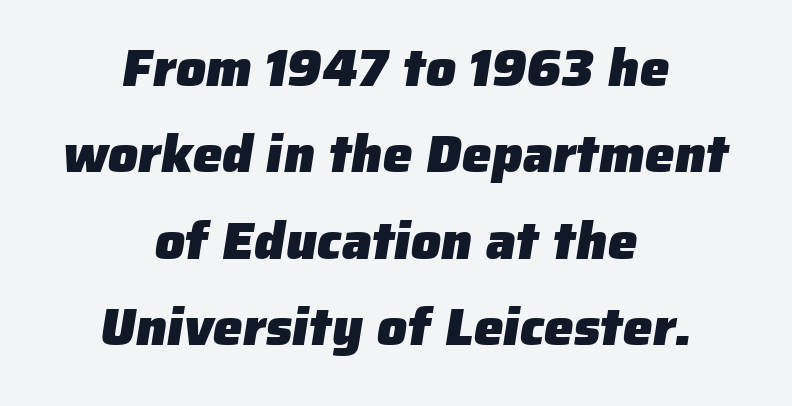
Each line is balanced around a shared central axis. Underline: absent. Note the varied advance widths — an 'i' is clearly narrower than an 'm'. The passage shown is typeset with a sans-serif family. Nobody touched the tracking dial on this one.
